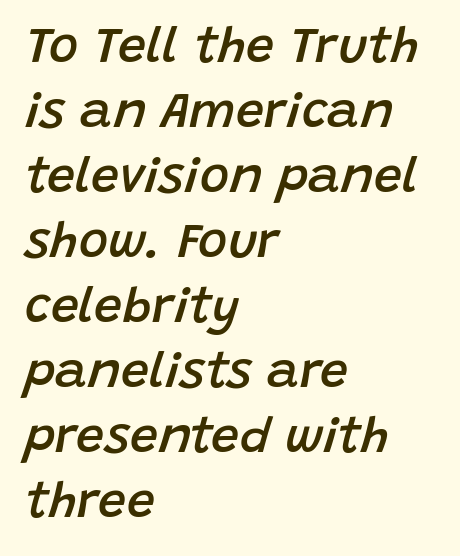
{"italic": "yes", "lean": "right", "slant_degrees": 15, "bold": "semi", "weight": "semibold", "width": "normal", "stroke_contrast": "low", "x_height": "large", "monospaced": "no", "underline": "no", "align": "left", "line_spacing": "normal", "line_spacing_ratio": 1.3, "letter_spacing": "normal", "letter_spacing_em": 0.0, "glyph_px": 50}
